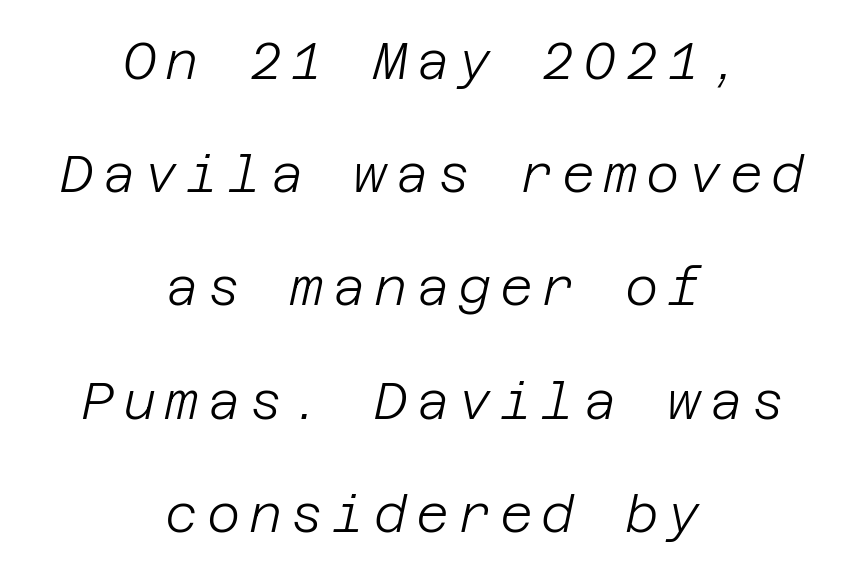
{"italic": "yes", "lean": "right", "slant_degrees": 12, "bold": "no", "weight": "light", "width": "normal", "stroke_contrast": "low", "x_height": "large", "underline": "no", "align": "center", "line_spacing": "loose", "line_spacing_ratio": 2.22, "glyph_px": 51}
